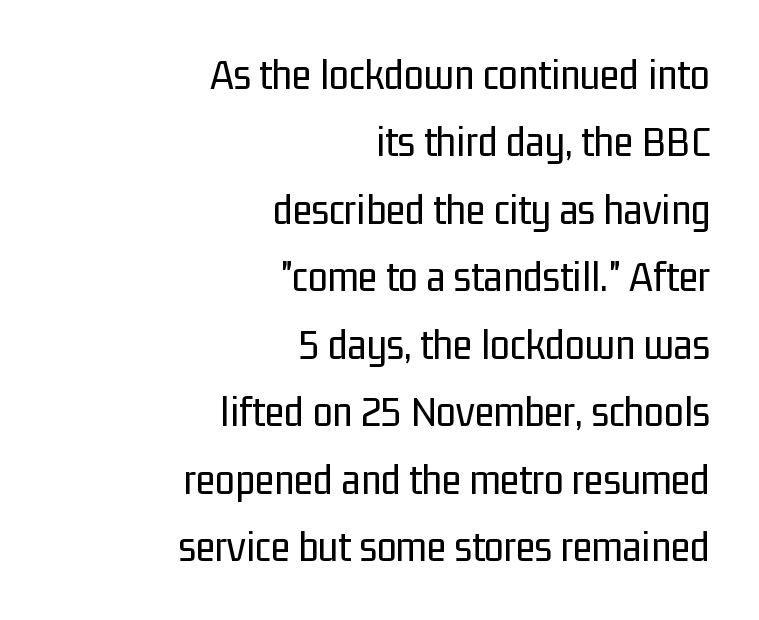
The image shows 45 px regular-weight, condensed sans-serif type, upright; set right-aligned, normal line spacing (1.5x), normal letter spacing, not underlined; low stroke contrast and a medium x-height.
